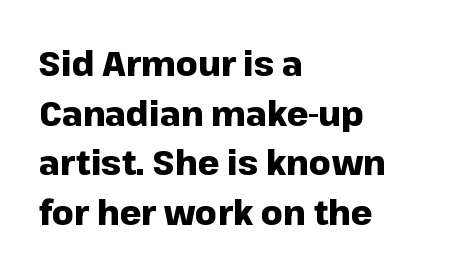
{"serif": "no", "italic": "no", "bold": "yes", "weight": "heavy", "width": "normal", "stroke_contrast": "low", "x_height": "medium", "monospaced": "no", "underline": "no", "align": "left", "line_spacing": "normal", "line_spacing_ratio": 1.46, "letter_spacing": "normal", "letter_spacing_em": 0.0, "glyph_px": 34}
